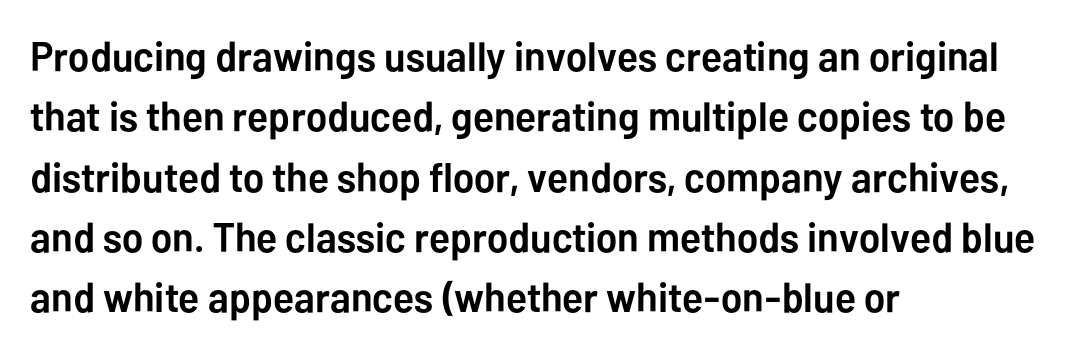
Q: Is the text bold? A: Yes.
Q: Is the text italic (slanted)? A: No, it is upright.
Q: Is the typeface a serif or a sans-serif typeface? A: Sans-serif.
Q: Is the text underlined? A: No.
Q: How is the paragraph aligned? A: Left-aligned.
Q: Is the spacing between letters normal or unusually wide? A: Normal.
Q: Is the spacing between lines tight, normal or loose? A: Normal.
Q: Width (condensed, normal, or wide)? A: Normal.
Q: Stroke contrast? A: Low.
Q: x-height? A: Medium.
Q: Monospaced? A: No.
